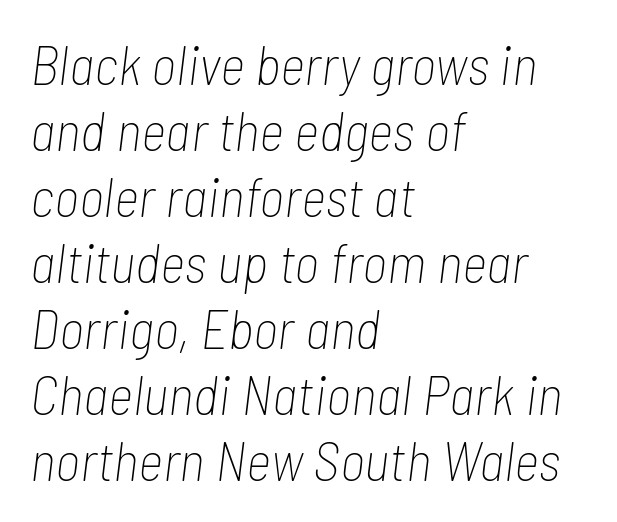
{"italic": "yes", "lean": "right", "slant_degrees": 7, "bold": "no", "weight": "thin", "width": "condensed", "stroke_contrast": "low", "x_height": "medium", "monospaced": "no", "underline": "no", "align": "left", "line_spacing_ratio": 1.2, "letter_spacing": "normal", "letter_spacing_em": 0.0, "glyph_px": 55}
